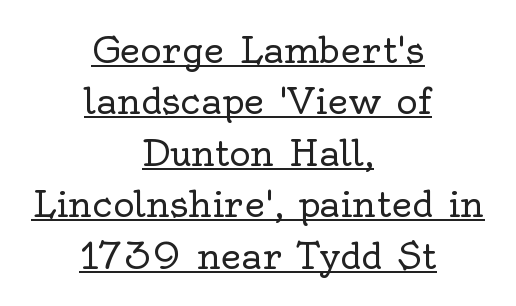
Q: Is the text bold? A: No.
Q: Is the text italic (slanted)? A: No, it is upright.
Q: Is the typeface a serif or a sans-serif typeface? A: Serif.
Q: Is the text underlined? A: Yes.
Q: How is the paragraph aligned? A: Centered.
Q: Is the spacing between letters normal or unusually wide? A: Normal.
Q: Is the spacing between lines tight, normal or loose? A: Normal.
Q: Width (condensed, normal, or wide)? A: Normal.
Q: x-height? A: Small.
Q: Monospaced? A: No.
